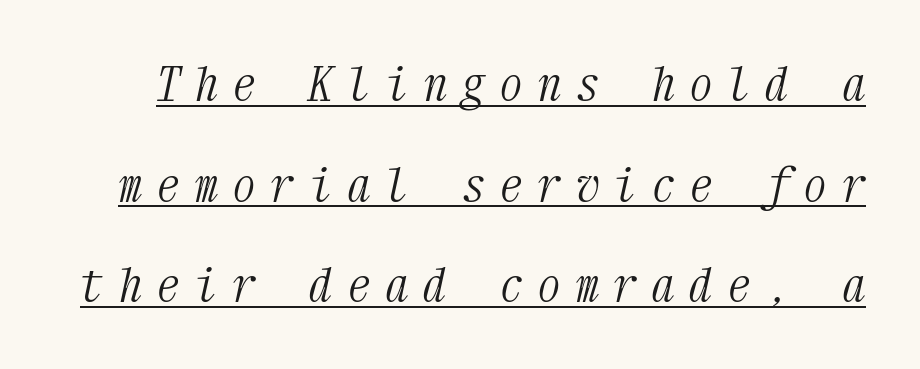
The image shows 47 px light, condensed serif type, italic (leaning right), monospaced; set loose line spacing (2.14x), unusually wide letter spacing (+0.31 em), underlined; medium stroke contrast and a medium x-height.
